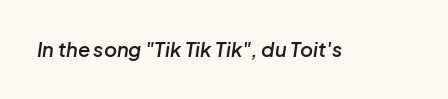
Spacing between characters is what you'd get straight out of the box. The passage shown leans; its letterforms are oblique. Typographic density is moderately raised because the face is semibold. The specimen omits any rule beneath the text block's lines.
